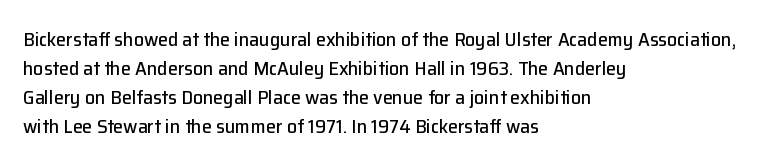
{"italic": "no", "underline": "no", "align": "left", "line_spacing": "normal", "line_spacing_ratio": 1.45, "letter_spacing": "normal", "letter_spacing_em": 0.0, "glyph_px": 20}
